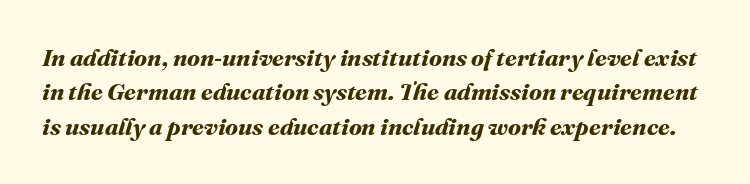
Q: Is the text bold? A: Yes.
Q: Is the text underlined? A: No.
Q: Is the spacing between letters normal or unusually wide? A: Normal.
Q: Is the spacing between lines tight, normal or loose? A: Normal.
